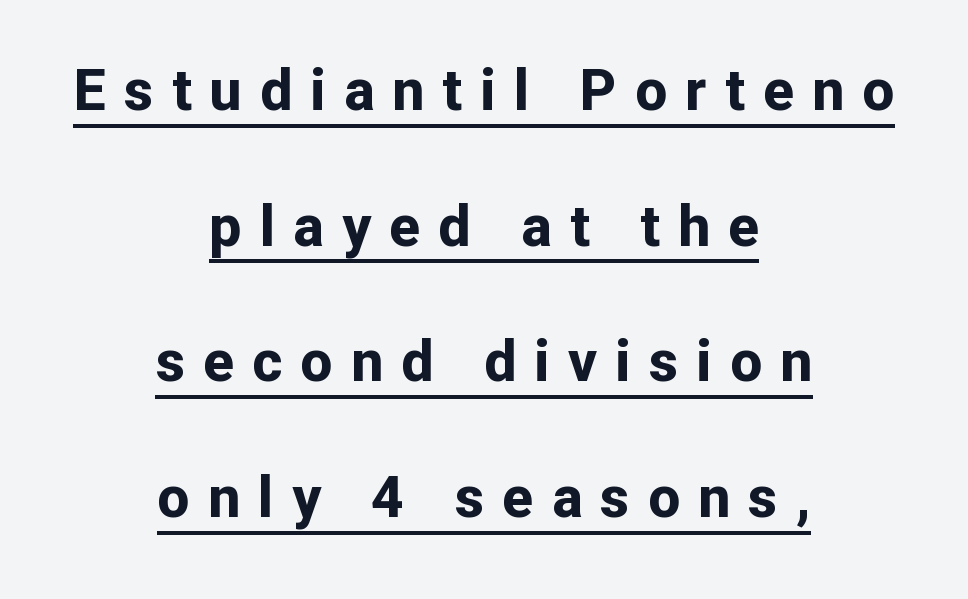
The image shows 57 px bold sans-serif type, upright; set centered, loose line spacing (2.38x), unusually wide letter spacing (+0.32 em), underlined; low stroke contrast and a medium x-height.
